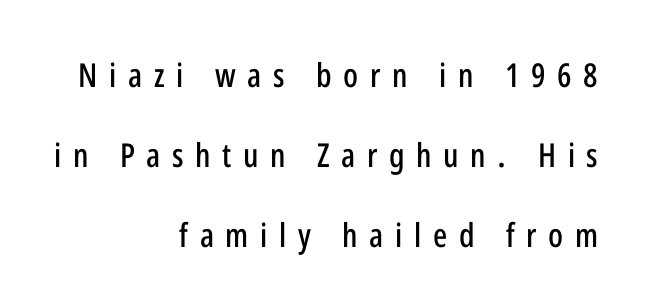
Q: Is the text italic (slanted)? A: No, it is upright.
Q: Is the typeface a serif or a sans-serif typeface? A: Sans-serif.
Q: Is the text underlined? A: No.
Q: How is the paragraph aligned? A: Right-aligned.
Q: Is the spacing between letters normal or unusually wide? A: Unusually wide.
Q: Is the spacing between lines tight, normal or loose? A: Loose.
Q: Width (condensed, normal, or wide)? A: Condensed.
Q: Stroke contrast? A: Low.
Q: x-height? A: Medium.
Q: Monospaced? A: No.
